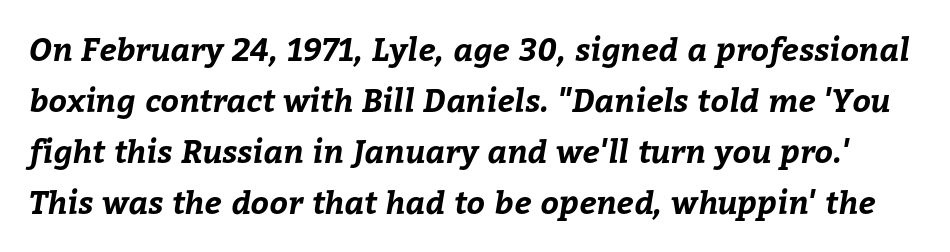
The image shows 32 px bold type; set normal line spacing (1.59x), normal letter spacing, not underlined; low stroke contrast and a medium x-height.
